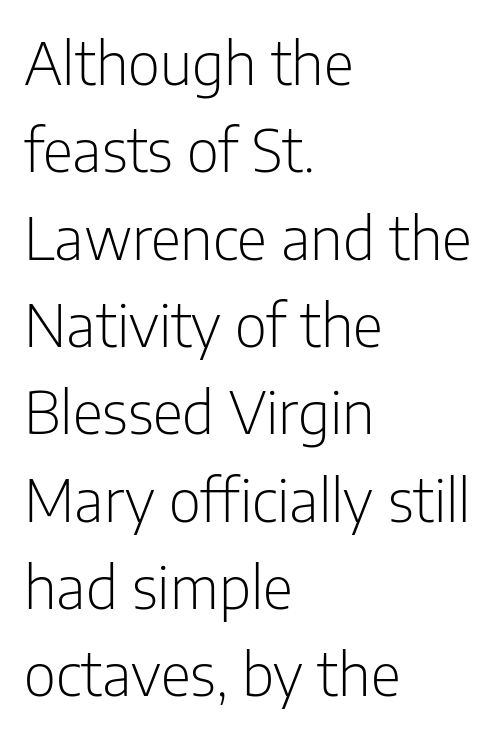
Q: Is the text bold? A: No.
Q: Is the text italic (slanted)? A: No, it is upright.
Q: Is the typeface a serif or a sans-serif typeface? A: Sans-serif.
Q: Is the text underlined? A: No.
Q: How is the paragraph aligned? A: Left-aligned.
Q: Is the spacing between letters normal or unusually wide? A: Normal.
Q: Is the spacing between lines tight, normal or loose? A: Normal.
Q: Width (condensed, normal, or wide)? A: Condensed.
Q: Stroke contrast? A: Low.
Q: x-height? A: Medium.
Q: Monospaced? A: No.
